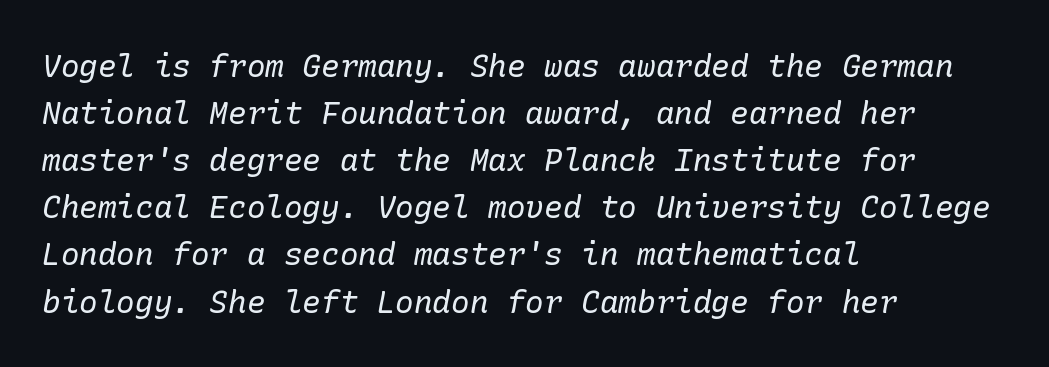
Q: Is the text bold? A: No.
Q: Is the text italic (slanted)? A: Yes, it leans right by about 10 degrees.
Q: Is the typeface a serif or a sans-serif typeface? A: Sans-serif.
Q: Is the text underlined? A: No.
Q: How is the paragraph aligned? A: Left-aligned.
Q: Is the spacing between letters normal or unusually wide? A: Normal.
Q: Is the spacing between lines tight, normal or loose? A: Normal.
Q: Width (condensed, normal, or wide)? A: Normal.
Q: Stroke contrast? A: Low.
Q: x-height? A: Medium.
